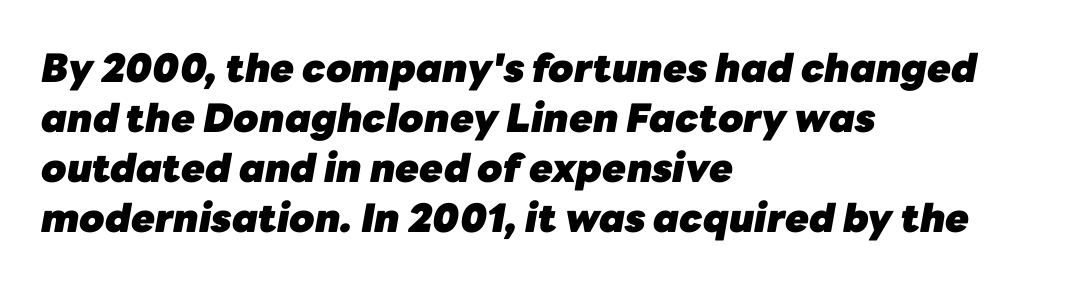
{"italic": "yes", "lean": "right", "slant_degrees": 10, "bold": "yes", "weight": "heavy", "width": "normal", "stroke_contrast": "low", "x_height": "medium", "monospaced": "no", "underline": "no", "align": "left", "line_spacing": "normal", "line_spacing_ratio": 1.28, "letter_spacing": "normal", "letter_spacing_em": 0.0, "glyph_px": 39}
